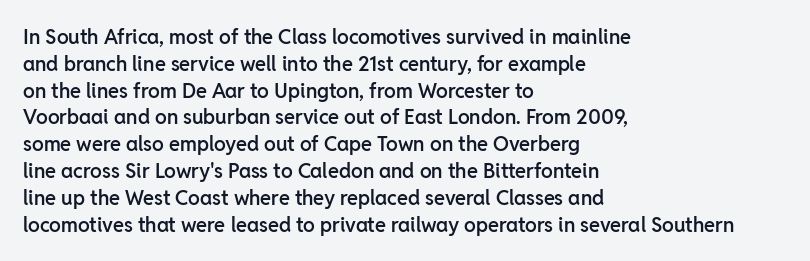
This is roman type, the default non-slanted kind. Check under the words: just untouched page. The passage shown is semibold, sitting just below true bold. Compared with typical paragraphs, the rows here are spaced about the same. In CSS terms this would be text-align: left.
